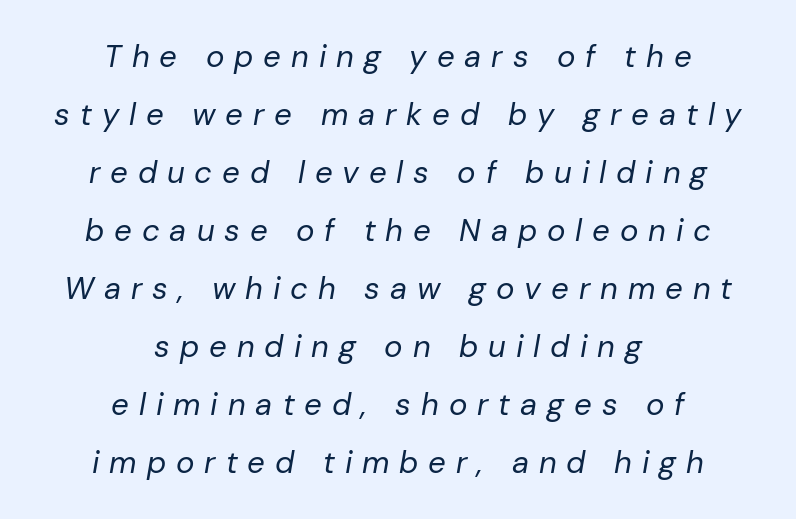
The image shows 31 px regular-weight type, italic (leaning right); set centered, line spacing 1.87x, unusually wide letter spacing (+0.32 em), not underlined; low stroke contrast and a medium x-height.
